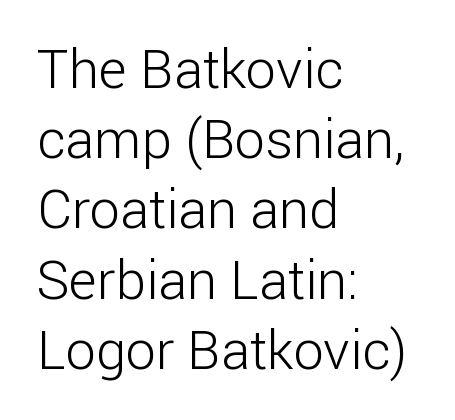
Q: Is the text bold? A: No.
Q: Is the text italic (slanted)? A: No, it is upright.
Q: Is the typeface a serif or a sans-serif typeface? A: Sans-serif.
Q: Is the text underlined? A: No.
Q: How is the paragraph aligned? A: Left-aligned.
Q: Is the spacing between letters normal or unusually wide? A: Normal.
Q: Is the spacing between lines tight, normal or loose? A: Normal.
Q: Width (condensed, normal, or wide)? A: Normal.
Q: Stroke contrast? A: Low.
Q: x-height? A: Medium.
Q: Monospaced? A: No.
